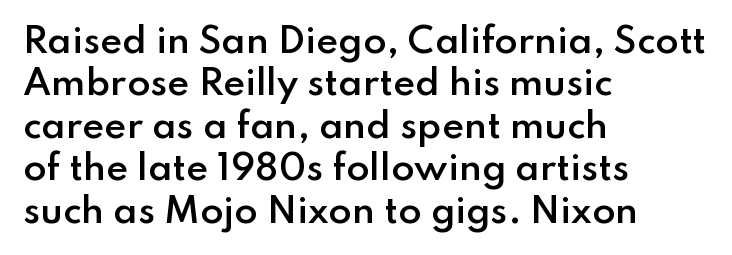
This is the in-between weight designers call semibold or demi. Type without underlining. How would I describe the line gaps? Plain and ordinary. You can tell from the bare stems that sans-serif type was used. The horizontal fit of the characters is conventional and even.
